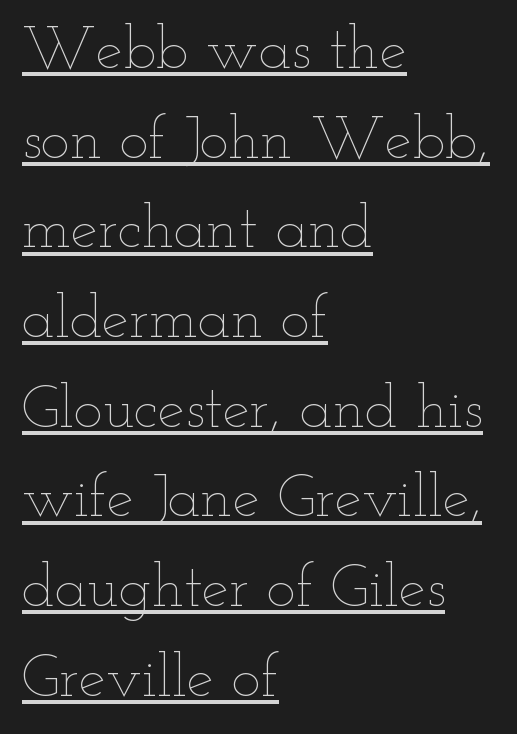
Q: Is the text bold? A: No.
Q: Is the text italic (slanted)? A: No, it is upright.
Q: Is the text underlined? A: Yes.
Q: How is the paragraph aligned? A: Left-aligned.
Q: Is the spacing between letters normal or unusually wide? A: Normal.
Q: Is the spacing between lines tight, normal or loose? A: Normal.
Q: Width (condensed, normal, or wide)? A: Wide.
Q: Stroke contrast? A: Low.
Q: x-height? A: Small.
Q: Monospaced? A: No.
